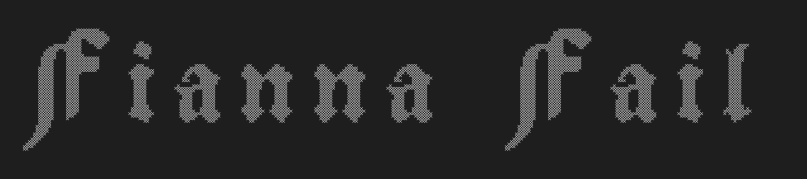
The zone under the glyphs is completely vacant. Spacing between characters has been opened up far beyond the box default. Italic: no, the glyphs are upright roman. Character widths vary here, with narrow letters taking less room than wide ones.
